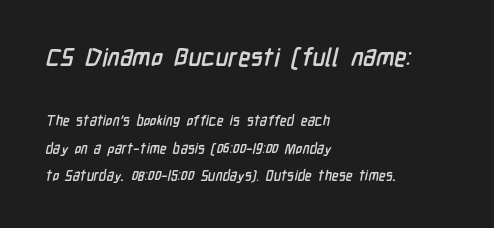
The image shows 25 px bold type; set left-aligned, loose line spacing (1.94x), normal letter spacing, not underlined; the first (top) block is 1.79x larger.
